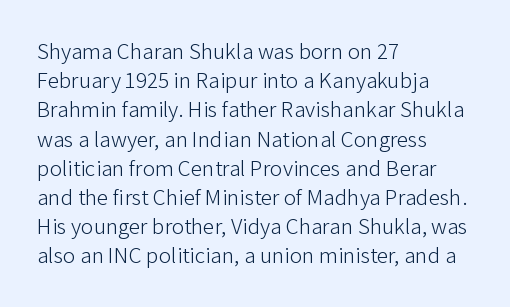
{"italic": "no", "bold": "no", "underline": "no", "align": "left", "line_spacing": "normal", "line_spacing_ratio": 1.27, "letter_spacing": "normal", "letter_spacing_em": 0.0, "glyph_px": 23}
